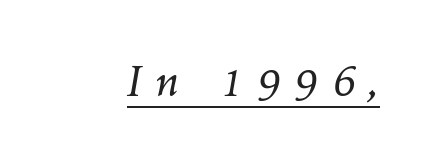
{"italic": "yes", "lean": "right", "slant_degrees": 10, "bold": "no", "weight": "regular", "width": "normal", "stroke_contrast": "medium", "x_height": "medium", "monospaced": "no", "underline": "yes", "letter_spacing": "wide", "letter_spacing_em": 0.32, "glyph_px": 43}
